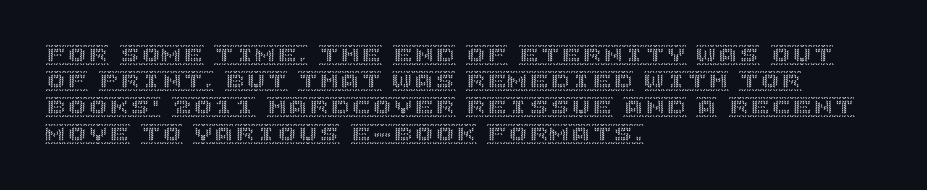
The image shows 21 px text type, upright; set left-aligned, normal line spacing (1.25x), normal letter spacing, not underlined.
